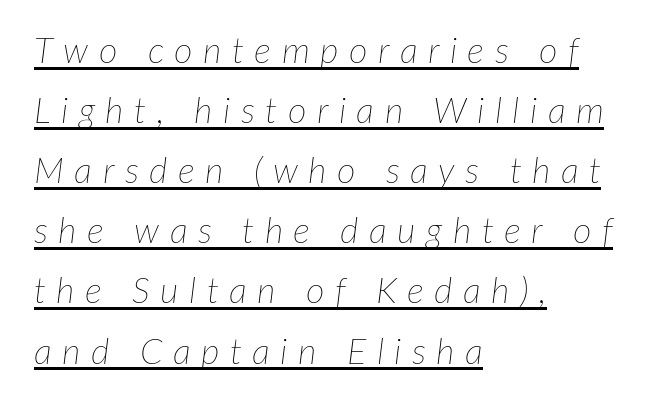
{"italic": "yes", "lean": "right", "slant_degrees": 7, "bold": "no", "weight": "thin", "width": "normal", "stroke_contrast": "low", "x_height": "medium", "monospaced": "no", "underline": "yes", "align": "left", "line_spacing": "normal", "line_spacing_ratio": 1.67, "letter_spacing": "wide", "letter_spacing_em": 0.29, "glyph_px": 36}
